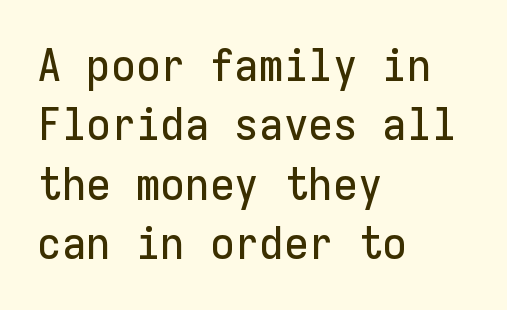
{"serif": "no", "italic": "no", "width": "normal", "stroke_contrast": "low", "x_height": "medium", "monospaced": "yes", "underline": "no", "align": "left", "line_spacing": "normal", "line_spacing_ratio": 1.32, "letter_spacing": "normal", "letter_spacing_em": 0.0, "glyph_px": 45}
